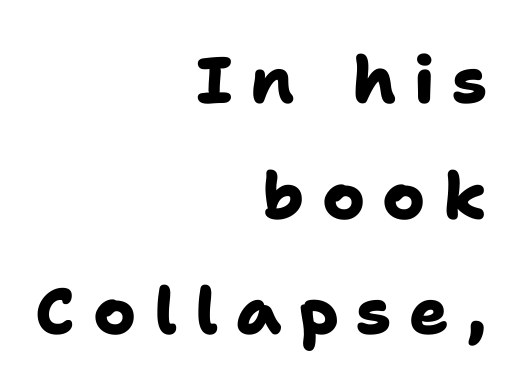
{"serif": "no", "bold": "yes", "weight": "heavy", "width": "normal", "stroke_contrast": "low", "x_height": "medium", "monospaced": "no", "underline": "no", "align": "right", "line_spacing_ratio": 1.78, "letter_spacing": "wide", "letter_spacing_em": 0.27, "glyph_px": 65}
